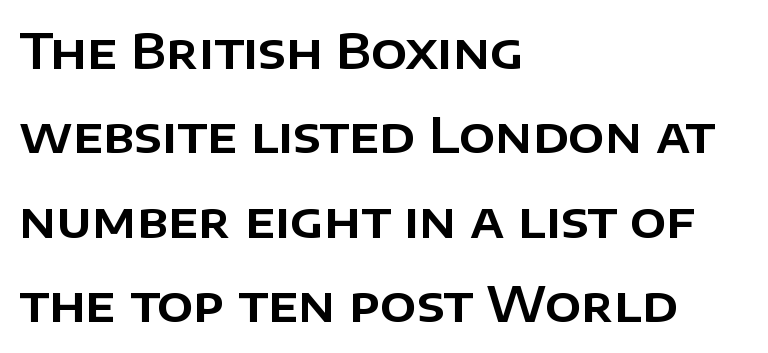
{"serif": "no", "italic": "no", "width": "normal", "stroke_contrast": "low", "x_height": "large", "monospaced": "no", "underline": "no", "align": "left", "line_spacing_ratio": 1.76, "letter_spacing": "normal", "letter_spacing_em": 0.0, "glyph_px": 48}
